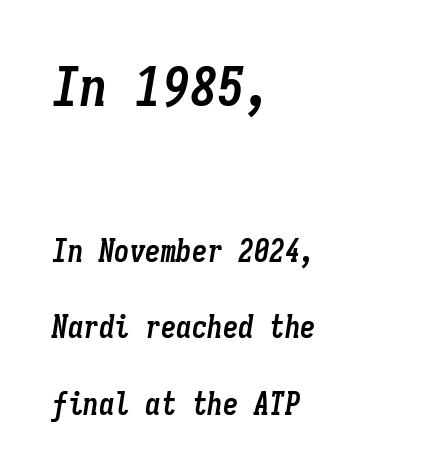
Successive baselines arrive slowly, with a big drop between each. This rendering features lettering with no underline. The whole block is typeset with a tilt. On the weight axis this lands at bold, roughly 700. Characters follow at the spacing the type designer built in.
